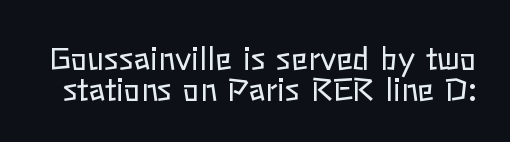
The face used here is proportionally spaced, like ordinary book or web type. Is the type heavy? It reads as light-to-regular instead. In terms of letterspacing, this is plain default setting. Leading: reduced. Unlike italic type, these characters show no tilt at all.
